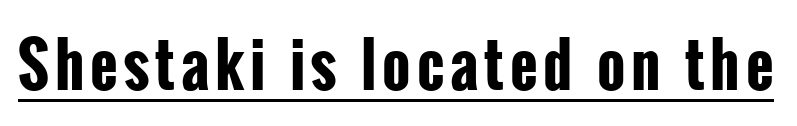
Q: Is the text bold? A: Yes.
Q: Is the text italic (slanted)? A: No, it is upright.
Q: Is the typeface a serif or a sans-serif typeface? A: Sans-serif.
Q: Is the text underlined? A: Yes.
Q: Width (condensed, normal, or wide)? A: Condensed.
Q: Stroke contrast? A: Low.
Q: x-height? A: Medium.
Q: Monospaced? A: No.
